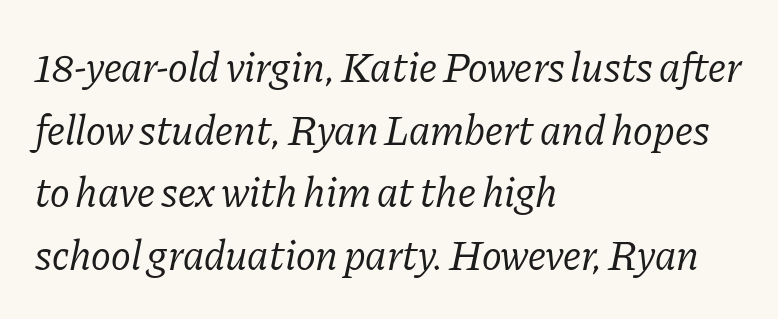
{"serif": "yes", "italic": "yes", "lean": "right", "slant_degrees": 11, "bold": "no", "weight": "regular", "width": "normal", "stroke_contrast": "low", "x_height": "medium", "monospaced": "no", "underline": "no", "align": "left", "line_spacing": "normal", "line_spacing_ratio": 1.49, "letter_spacing": "normal", "letter_spacing_em": 0.0, "glyph_px": 42}
